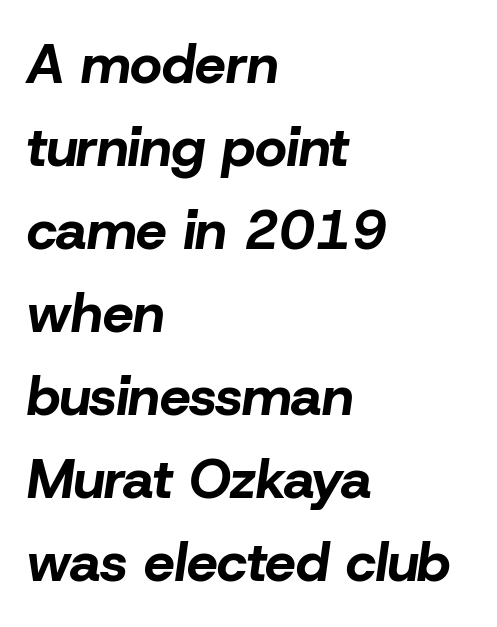
Q: Is the text bold? A: Yes.
Q: Is the text italic (slanted)? A: Yes, it leans right by about 8 degrees.
Q: Is the text underlined? A: No.
Q: How is the paragraph aligned? A: Left-aligned.
Q: Is the spacing between letters normal or unusually wide? A: Normal.
Q: Is the spacing between lines tight, normal or loose? A: Normal.
Q: Width (condensed, normal, or wide)? A: Normal.
Q: Stroke contrast? A: Low.
Q: x-height? A: Medium.
Q: Monospaced? A: No.
